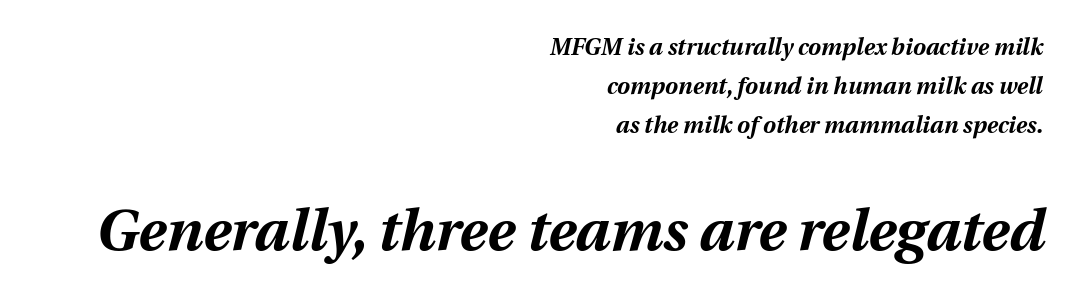
{"italic": "yes", "lean": "right", "slant_degrees": 12, "bold": "yes", "weight": "bold", "width": "normal", "stroke_contrast": "medium", "x_height": "medium", "monospaced": "no", "underline": "no", "align": "right", "line_spacing": "normal", "line_spacing_ratio": 1.69, "letter_spacing": "normal", "letter_spacing_em": 0.0, "larger_block": "second", "size_ratio": 2.52, "glyph_px": 58}
